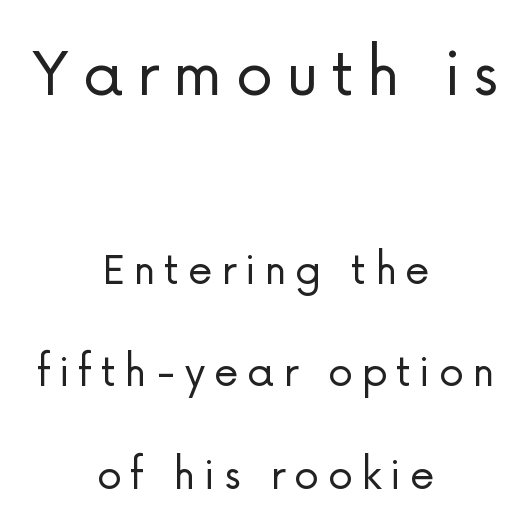
Q: Is the text bold? A: No.
Q: Is the text italic (slanted)? A: No, it is upright.
Q: Is the typeface a serif or a sans-serif typeface? A: Sans-serif.
Q: Is the text underlined? A: No.
Q: How is the paragraph aligned? A: Centered.
Q: Is the spacing between lines tight, normal or loose? A: Loose.
Q: Which block of text is set in a larger size, the first (top) or the second (bottom)? A: The first (top) one.
Q: Width (condensed, normal, or wide)? A: Normal.
Q: Stroke contrast? A: Low.
Q: x-height? A: Medium.
Q: Monospaced? A: No.
